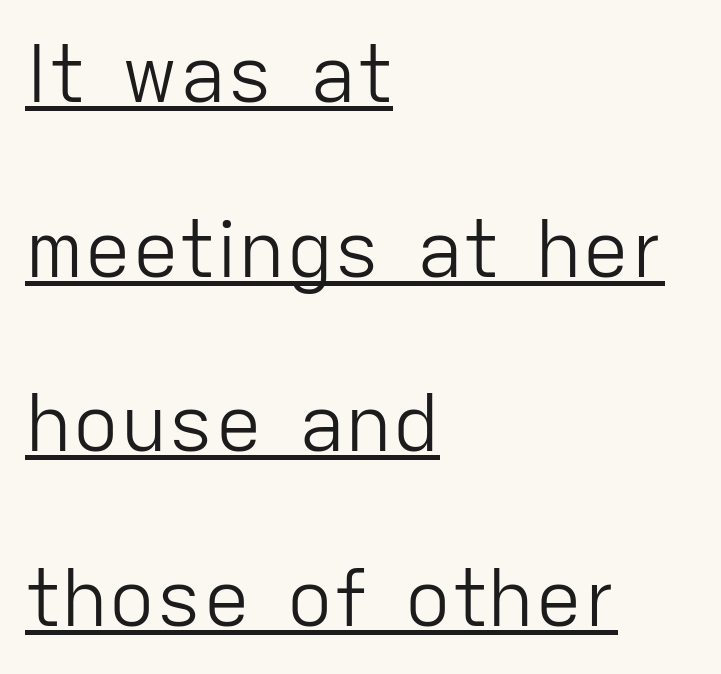
Q: Is the text bold? A: No.
Q: Is the text italic (slanted)? A: No, it is upright.
Q: Is the typeface a serif or a sans-serif typeface? A: Sans-serif.
Q: Is the text underlined? A: Yes.
Q: How is the paragraph aligned? A: Left-aligned.
Q: Is the spacing between letters normal or unusually wide? A: Normal.
Q: Is the spacing between lines tight, normal or loose? A: Loose.
Q: Width (condensed, normal, or wide)? A: Normal.
Q: Stroke contrast? A: Low.
Q: x-height? A: Medium.
Q: Monospaced? A: No.
